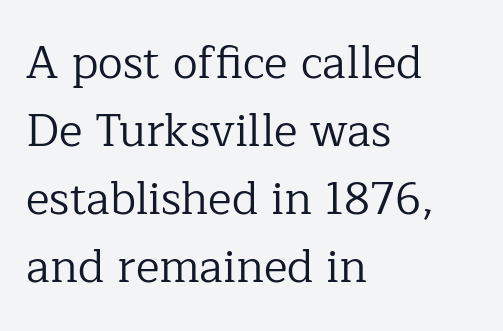
Every stem runs plumb, perpendicular to the baseline. Honestly, the row spacing looks completely unremarkable. Little horizontal feet cap the strokes, marking this as serif type. Caption: face not bold, strokes unweighted. Each letter keeps its own natural width here, so spacing adapts to shape. The gaps between neighbouring characters are ordinary and unremarkable.
